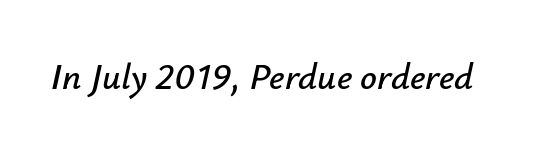
Do the characters align in a grid? No, the font is proportional. Emphasis-style slanted type is in use. Has an underline been added? It has not. The gaps between neighbouring characters are ordinary and unremarkable.
